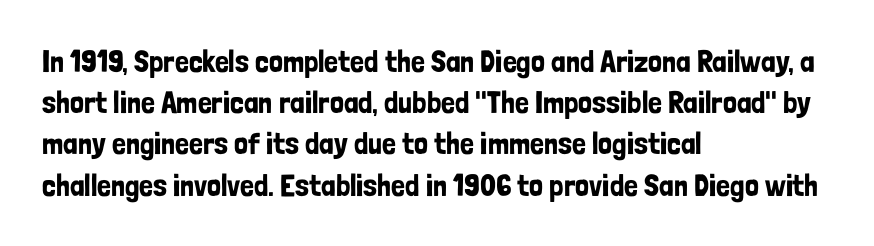
{"serif": "no", "italic": "no", "width": "condensed", "stroke_contrast": "low", "x_height": "medium", "monospaced": "no", "underline": "no", "align": "left", "line_spacing": "normal", "line_spacing_ratio": 1.33, "letter_spacing": "normal", "letter_spacing_em": 0.0, "glyph_px": 31}
